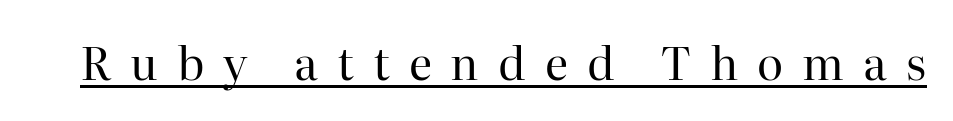
Q: Is the text bold? A: No.
Q: Is the text italic (slanted)? A: No, it is upright.
Q: Is the typeface a serif or a sans-serif typeface? A: Serif.
Q: Is the text underlined? A: Yes.
Q: Is the spacing between letters normal or unusually wide? A: Unusually wide.
Q: Width (condensed, normal, or wide)? A: Normal.
Q: Stroke contrast? A: High.
Q: x-height? A: Medium.
Q: Monospaced? A: No.
